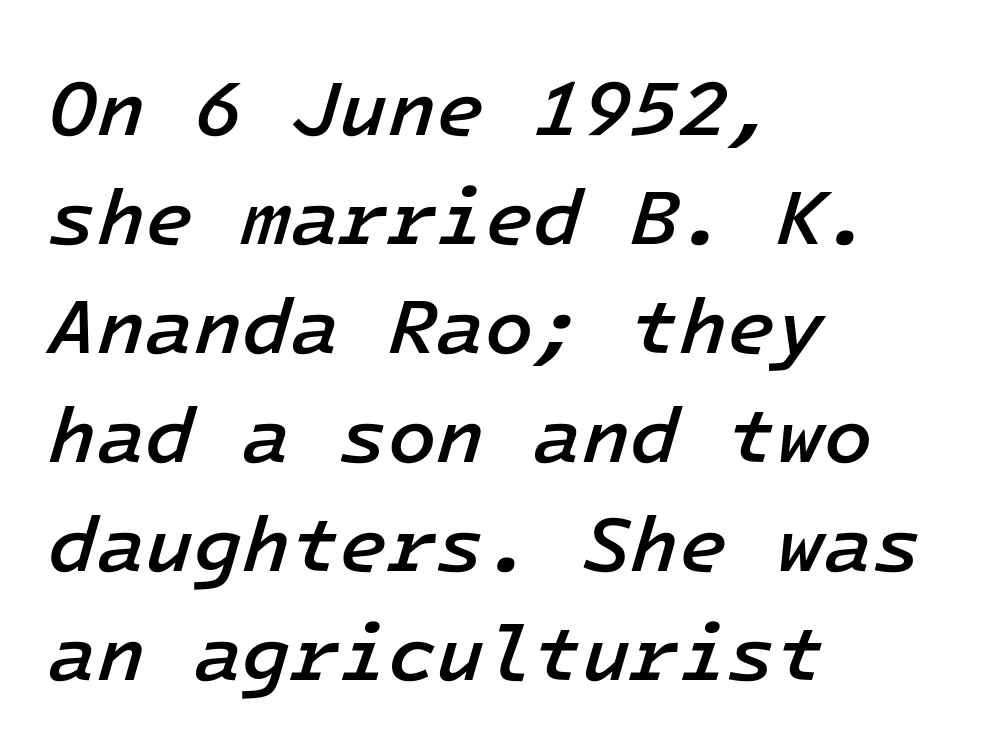
The passage shown is semibold, sitting just below true bold. Regarding leading, the lines here are spaced in the standard way. Clear beneath every line of the passage. The rendering keeps characters at their native spacing. The face used here is monospaced, like something from a code editor.
